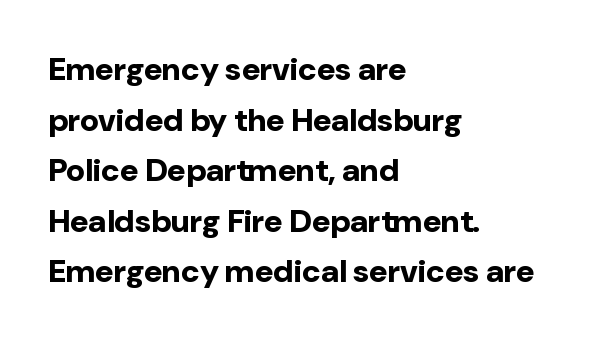
The image shows 32 px bold sans-serif type, upright; set left-aligned, normal line spacing (1.58x), normal letter spacing, not underlined; low stroke contrast and a medium x-height.
